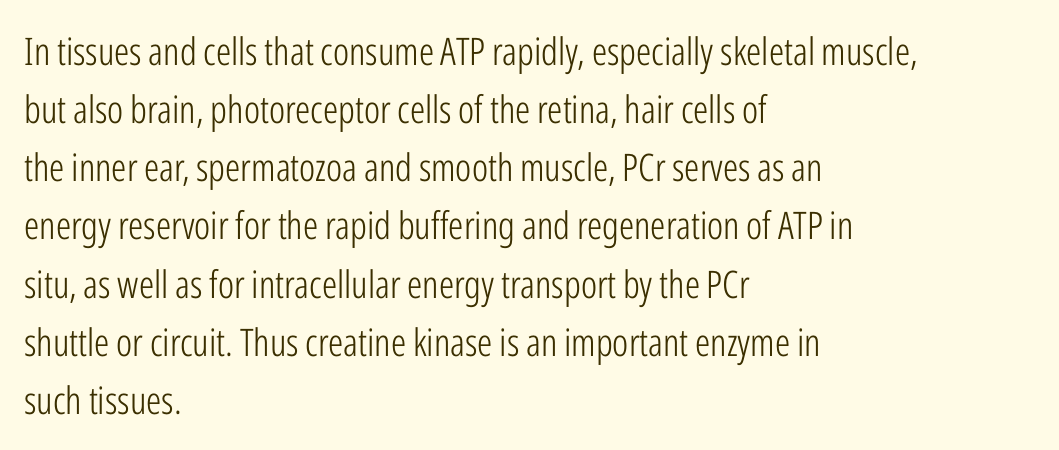
Q: Is the text bold? A: No.
Q: Is the text italic (slanted)? A: No, it is upright.
Q: Is the typeface a serif or a sans-serif typeface? A: Sans-serif.
Q: Is the text underlined? A: No.
Q: How is the paragraph aligned? A: Left-aligned.
Q: Is the spacing between letters normal or unusually wide? A: Normal.
Q: Is the spacing between lines tight, normal or loose? A: Normal.
Q: Width (condensed, normal, or wide)? A: Condensed.
Q: Stroke contrast? A: Low.
Q: x-height? A: Medium.
Q: Monospaced? A: No.
